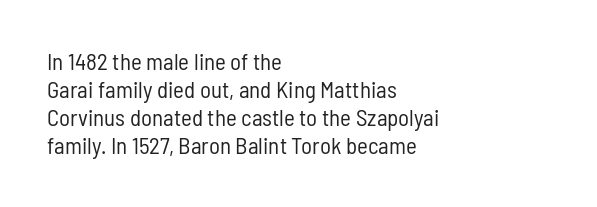
{"italic": "no", "bold": "no", "underline": "no", "align": "left", "line_spacing_ratio": 1.22, "letter_spacing": "normal", "letter_spacing_em": 0.0, "glyph_px": 23}
